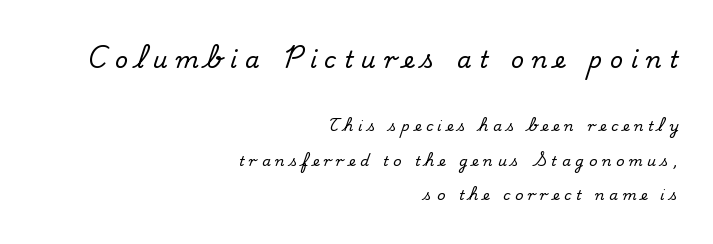
Underlining? Definitely not there. The line-height multiplier appears high, well above default. The passage is arranged like a letterhead date or caption credit — flush right. Between one letter and the next there's a generous, obvious gap.
